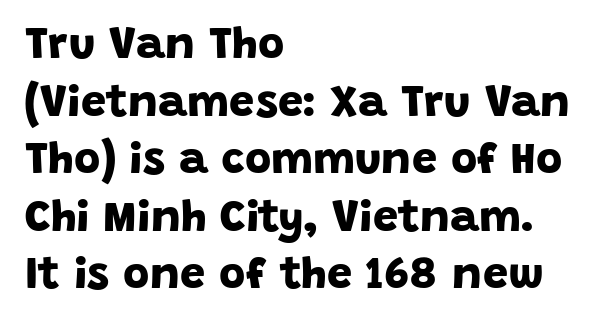
{"serif": "no", "bold": "yes", "weight": "bold", "width": "normal", "stroke_contrast": "low", "x_height": "large", "monospaced": "no", "underline": "no", "align": "left", "line_spacing": "normal", "line_spacing_ratio": 1.28, "letter_spacing": "normal", "letter_spacing_em": 0.0, "glyph_px": 45}
